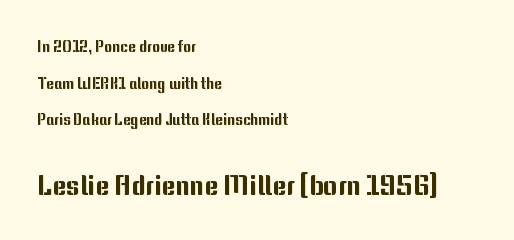
{"italic": "no", "underline": "no", "align": "left", "line_spacing": "loose", "line_spacing_ratio": 2.44, "letter_spacing": "normal", "letter_spacing_em": 0.0, "larger_block": "second", "size_ratio": 1.8, "glyph_px": 27}
